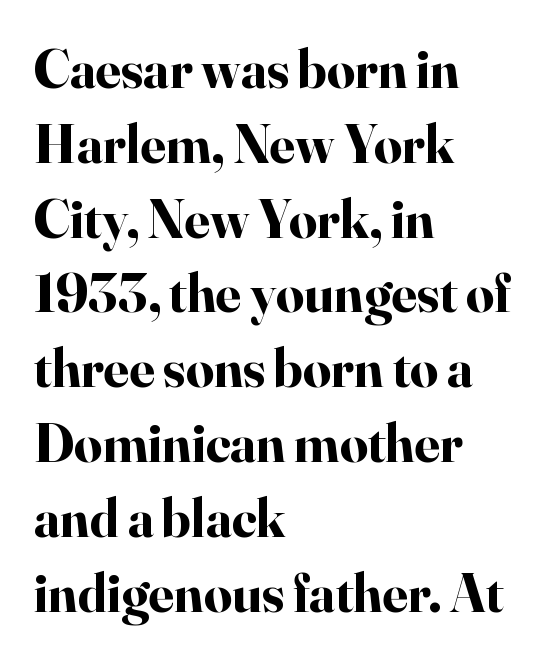
Q: Is the text bold? A: Yes.
Q: Is the text italic (slanted)? A: No, it is upright.
Q: Is the typeface a serif or a sans-serif typeface? A: Serif.
Q: Is the text underlined? A: No.
Q: How is the paragraph aligned? A: Left-aligned.
Q: Is the spacing between letters normal or unusually wide? A: Normal.
Q: Is the spacing between lines tight, normal or loose? A: Normal.
Q: Width (condensed, normal, or wide)? A: Normal.
Q: Stroke contrast? A: High.
Q: x-height? A: Small.
Q: Monospaced? A: No.
